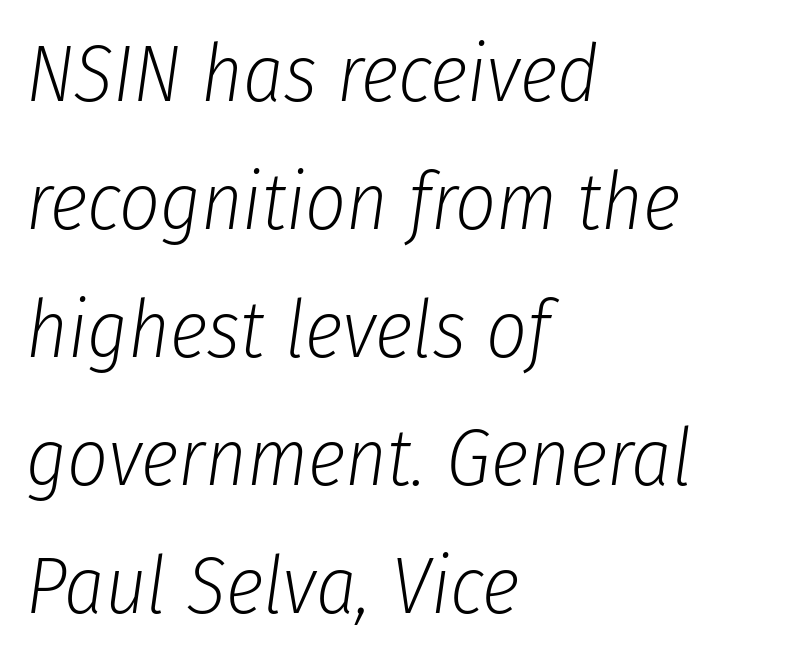
How are the letters spaced? Ordinarily, with no added tracking. No chunkiness to these letters — they're not bold. The passage shown leans; its letterforms are oblique. Leading: standard. Here the designer chose a conventional face with non-uniform glyph widths. Compared with a centered layout, this one pins lines to the left instead.
